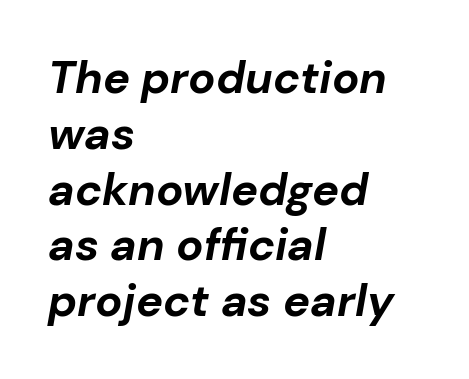
These lines are set flush left with a ragged right edge. Inter-character spacing is left at the font's built-in metrics. Spacing verdict: proportional, widths tailored to each character. You can tell it's italic because the verticals aren't actually vertical. Underlining? Definitely not there.
